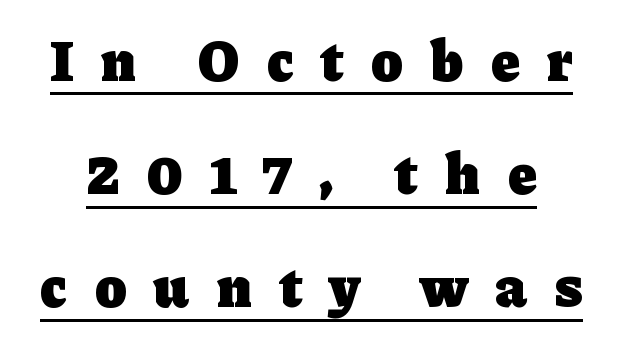
Q: Is the text bold? A: Yes.
Q: Is the text italic (slanted)? A: No, it is upright.
Q: Is the typeface a serif or a sans-serif typeface? A: Serif.
Q: Is the text underlined? A: Yes.
Q: Is the spacing between letters normal or unusually wide? A: Unusually wide.
Q: Is the spacing between lines tight, normal or loose? A: Loose.
Q: Width (condensed, normal, or wide)? A: Normal.
Q: Stroke contrast? A: Low.
Q: x-height? A: Medium.
Q: Monospaced? A: No.
